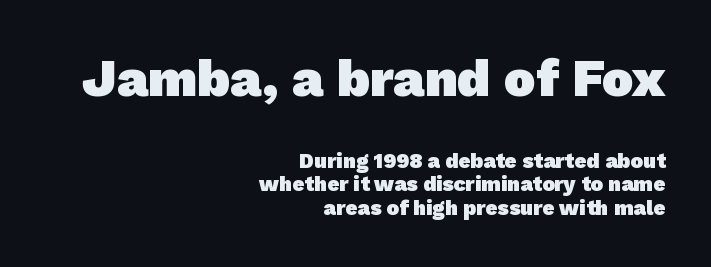
{"serif": "no", "bold": "yes", "weight": "heavy", "width": "normal", "stroke_contrast": "low", "x_height": "medium", "monospaced": "no", "underline": "no", "align": "right", "line_spacing": "tight", "line_spacing_ratio": 1.12, "letter_spacing": "normal", "letter_spacing_em": 0.0, "larger_block": "first", "size_ratio": 2.52, "glyph_px": 53}
